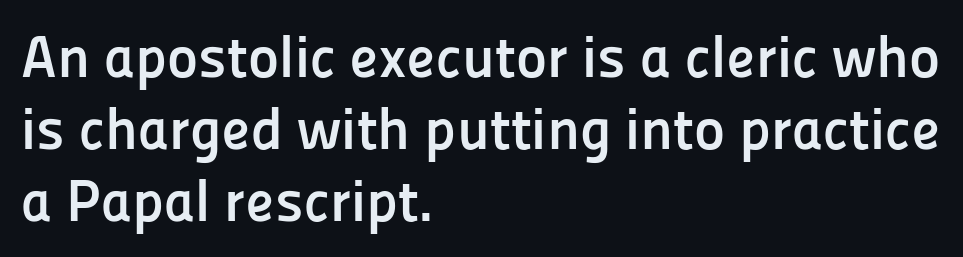
The rendering anchors every line to the left-hand side. Words appear dense and cohesive because spacing is normal. The baseline area is clear. This is roman type, the default non-slanted kind. The designer went with a sans here, leaving each stem footless.
